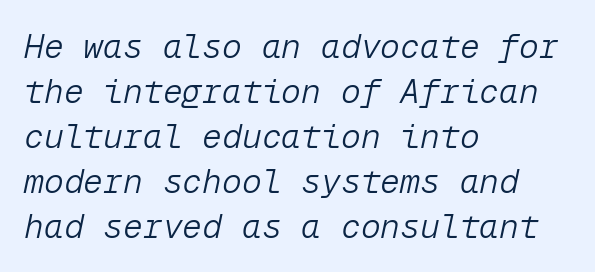
{"italic": "yes", "lean": "right", "slant_degrees": 12, "bold": "no", "weight": "light", "width": "normal", "stroke_contrast": "low", "x_height": "medium", "monospaced": "yes", "underline": "no", "align": "left", "line_spacing": "normal", "line_spacing_ratio": 1.36, "letter_spacing": "normal", "letter_spacing_em": 0.0, "glyph_px": 33}
